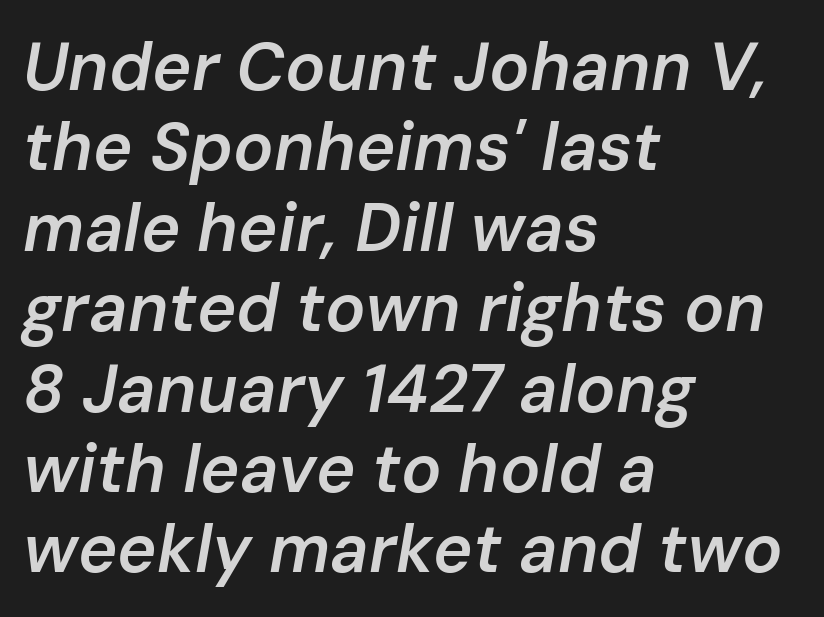
Q: Is the text bold? A: Semi-bold.
Q: Is the text italic (slanted)? A: Yes, it leans right by about 10 degrees.
Q: Is the text underlined? A: No.
Q: How is the paragraph aligned? A: Left-aligned.
Q: Is the spacing between letters normal or unusually wide? A: Normal.
Q: Width (condensed, normal, or wide)? A: Normal.
Q: Stroke contrast? A: Low.
Q: x-height? A: Medium.
Q: Monospaced? A: No.
